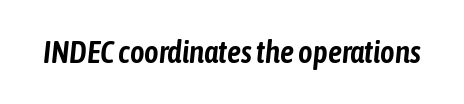
Does extra space separate the letters? No, they use regular spacing. A typesetter would call this proportional, since set widths differ per character. Rendered with sloped, italic letterforms. The space beneath each line is pristine and unruled.
